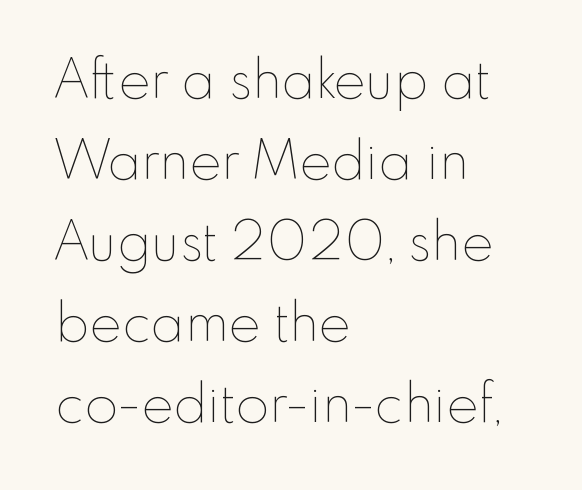
{"italic": "no", "bold": "no", "weight": "thin", "width": "normal", "stroke_contrast": "low", "x_height": "small", "monospaced": "no", "underline": "no", "align": "left", "line_spacing": "normal", "line_spacing_ratio": 1.5, "letter_spacing": "normal", "letter_spacing_em": 0.0, "glyph_px": 54}
